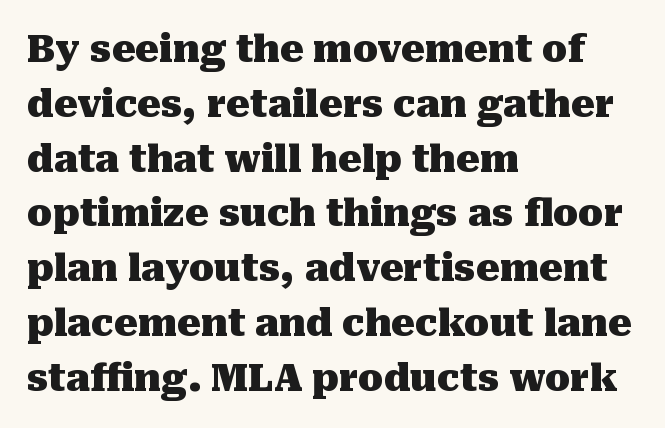
Q: Is the text bold? A: Yes.
Q: Is the text italic (slanted)? A: No, it is upright.
Q: Is the typeface a serif or a sans-serif typeface? A: Serif.
Q: Is the text underlined? A: No.
Q: How is the paragraph aligned? A: Left-aligned.
Q: Is the spacing between letters normal or unusually wide? A: Normal.
Q: Is the spacing between lines tight, normal or loose? A: Normal.
Q: Width (condensed, normal, or wide)? A: Normal.
Q: Stroke contrast? A: Medium.
Q: x-height? A: Medium.
Q: Monospaced? A: No.
